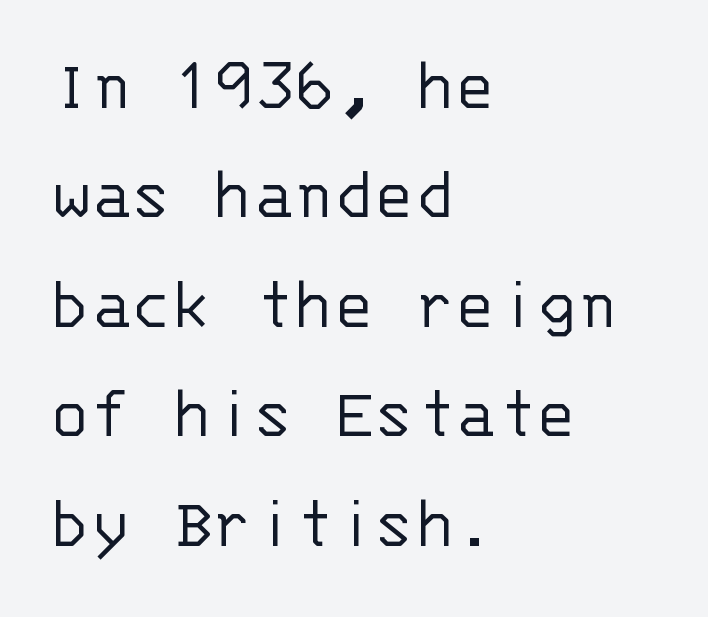
{"serif": "no", "italic": "no", "bold": "no", "weight": "light", "width": "normal", "stroke_contrast": "low", "x_height": "large", "monospaced": "yes", "underline": "no", "align": "left", "line_spacing": "normal", "line_spacing_ratio": 1.46, "letter_spacing": "normal", "letter_spacing_em": 0.0, "glyph_px": 75}
